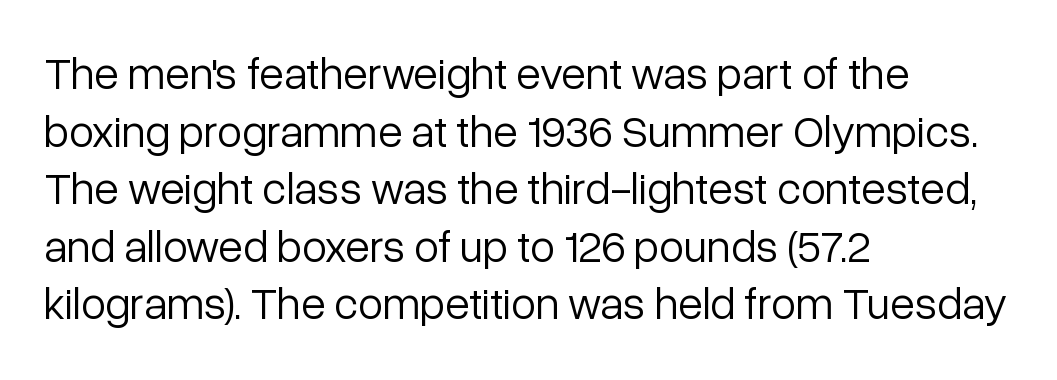
{"serif": "no", "italic": "no", "bold": "no", "weight": "light", "width": "normal", "stroke_contrast": "low", "x_height": "medium", "monospaced": "no", "underline": "no", "align": "left", "line_spacing": "normal", "line_spacing_ratio": 1.28, "letter_spacing": "normal", "letter_spacing_em": 0.0, "glyph_px": 45}
